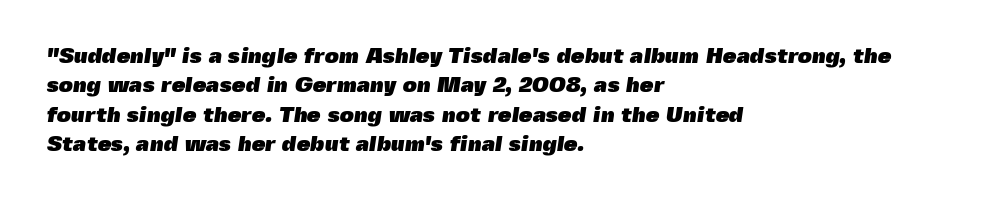
The passage shown has conventional tracking throughout. Bare-footed words on every line. These lines are set flush left with a ragged right edge. A normal amount of white space separates one row of letters from the next. Summary of weight: heavy, a full bold.
